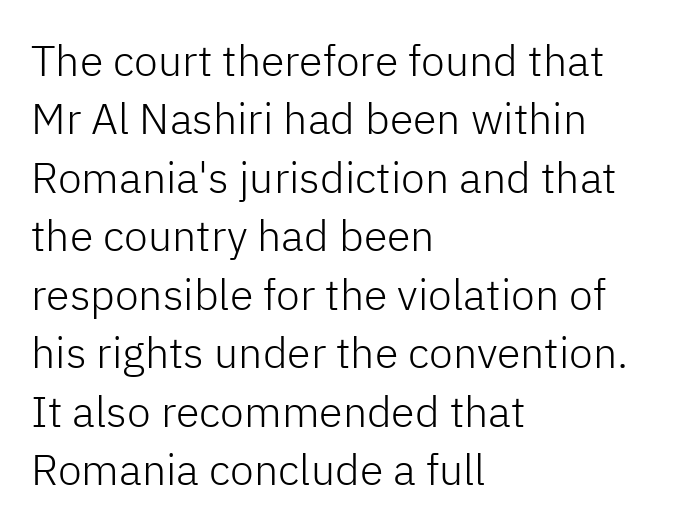
The image shows 43 px light sans-serif type, upright; set left-aligned, normal line spacing (1.36x), normal letter spacing, not underlined; low stroke contrast and a medium x-height.
